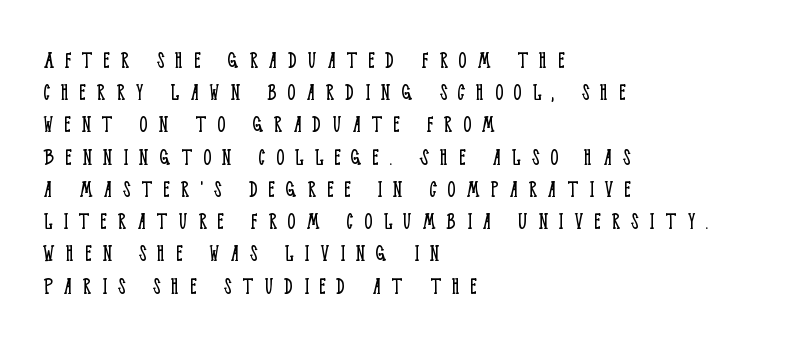
Q: Is the text bold? A: No.
Q: Is the text italic (slanted)? A: No, it is upright.
Q: Is the text underlined? A: No.
Q: How is the paragraph aligned? A: Left-aligned.
Q: Is the spacing between letters normal or unusually wide? A: Unusually wide.
Q: Is the spacing between lines tight, normal or loose? A: Normal.
